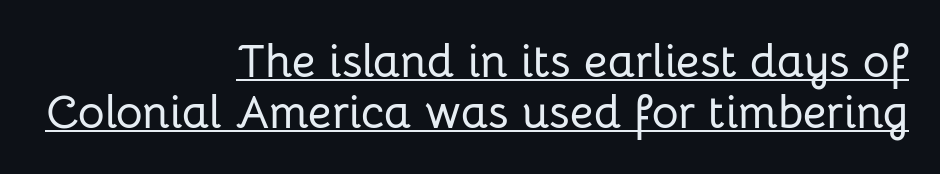
Q: Is the text italic (slanted)? A: No, it is upright.
Q: Is the typeface a serif or a sans-serif typeface? A: Sans-serif.
Q: Is the text underlined? A: Yes.
Q: How is the paragraph aligned? A: Right-aligned.
Q: Is the spacing between letters normal or unusually wide? A: Normal.
Q: Is the spacing between lines tight, normal or loose? A: Tight.
Q: Width (condensed, normal, or wide)? A: Normal.
Q: Stroke contrast? A: Low.
Q: x-height? A: Medium.
Q: Monospaced? A: No.
